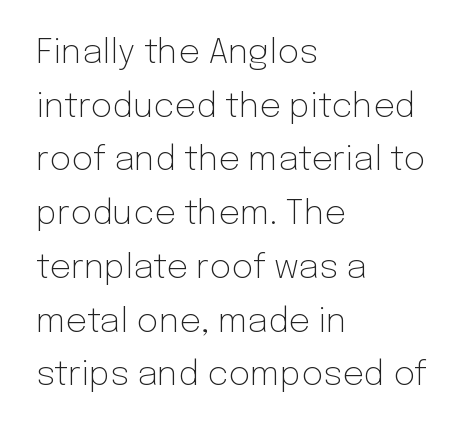
The image shows 34 px light sans-serif type, upright; set left-aligned, normal line spacing (1.58x), normal letter spacing, not underlined; low stroke contrast and a medium x-height.
